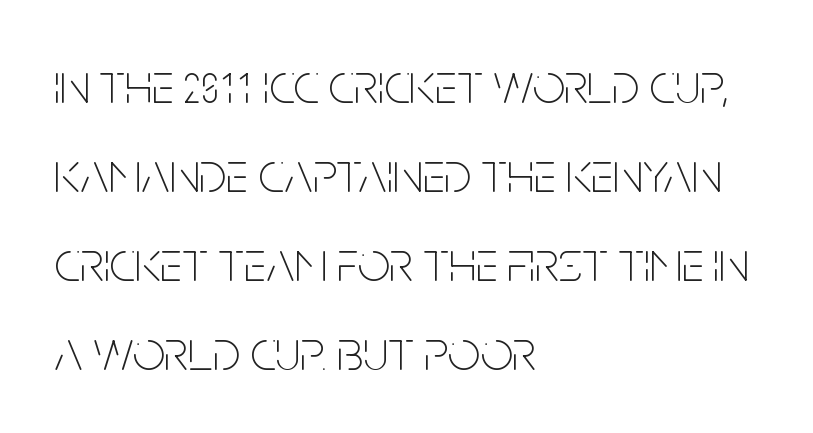
Vertical strokes here are truly vertical. Regarding leading, the lines here are spaced in the standard way. Rule under the text: the space is simply empty. Look at the tracking — it's just the regular setting, nothing added.
